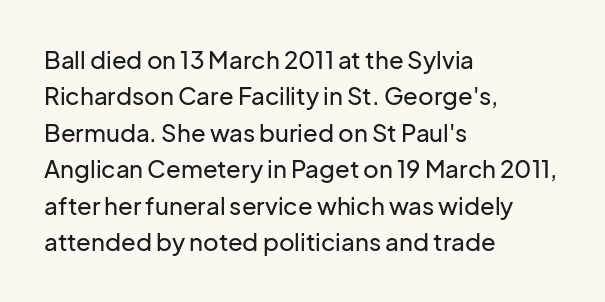
Q: Is the text italic (slanted)? A: No, it is upright.
Q: Is the text underlined? A: No.
Q: How is the paragraph aligned? A: Left-aligned.
Q: Is the spacing between letters normal or unusually wide? A: Normal.
Q: Is the spacing between lines tight, normal or loose? A: Normal.
